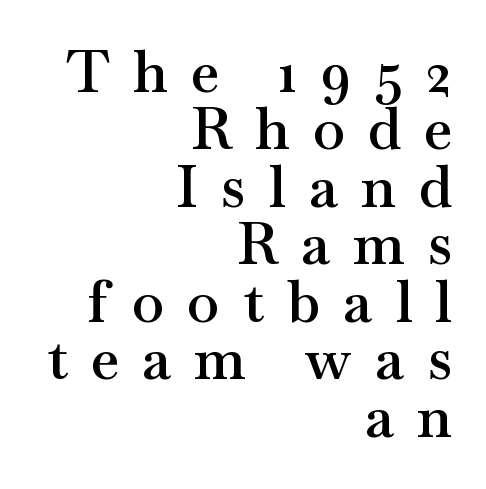
The lines in this sample share a right terminus and differ only in where they begin. Small tapered or slab feet sit at the stroke ends, so this counts as serif. Honestly, the rows look squashed on top of each other. Someone cranked the tracking dial way up on this one. Do the characters align in a grid? No, the font is proportional.
